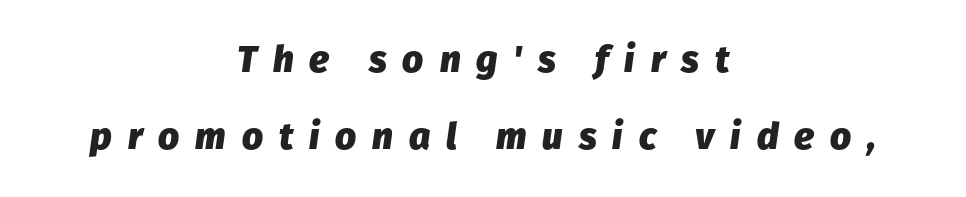
{"italic": "yes", "lean": "right", "slant_degrees": 8, "bold": "yes", "weight": "heavy", "width": "normal", "stroke_contrast": "low", "x_height": "medium", "monospaced": "no", "underline": "no", "align": "center", "line_spacing": "loose", "line_spacing_ratio": 2.09, "letter_spacing": "wide", "letter_spacing_em": 0.43, "glyph_px": 37}
